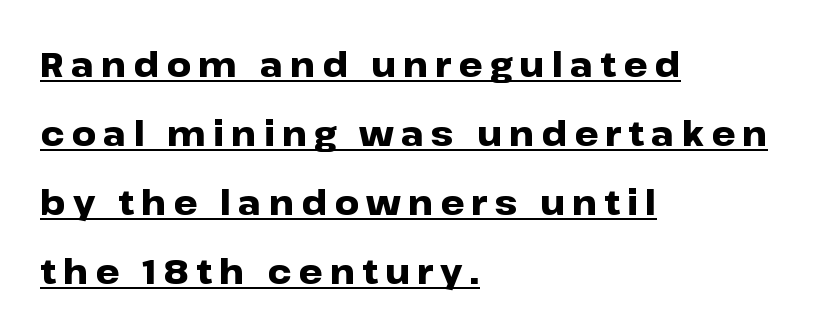
Unlike a traditional serif, this face leaves its strokes unadorned. Students, this is bold: see how much ink each stroke carries. Rendered with straight, roman letterforms. Honestly, the rows look like they've been pulled way apart.
